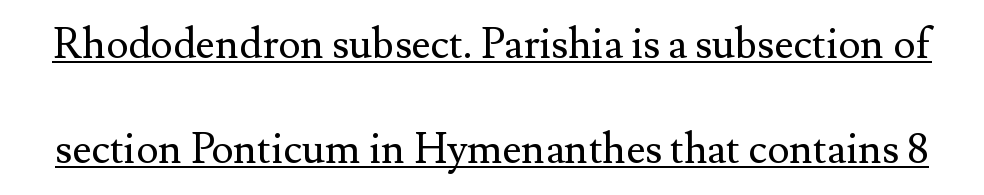
Q: Is the text bold? A: No.
Q: Is the text italic (slanted)? A: No, it is upright.
Q: Is the typeface a serif or a sans-serif typeface? A: Serif.
Q: Is the text underlined? A: Yes.
Q: Is the spacing between letters normal or unusually wide? A: Normal.
Q: Is the spacing between lines tight, normal or loose? A: Loose.
Q: Width (condensed, normal, or wide)? A: Normal.
Q: Stroke contrast? A: Medium.
Q: x-height? A: Small.
Q: Monospaced? A: No.
